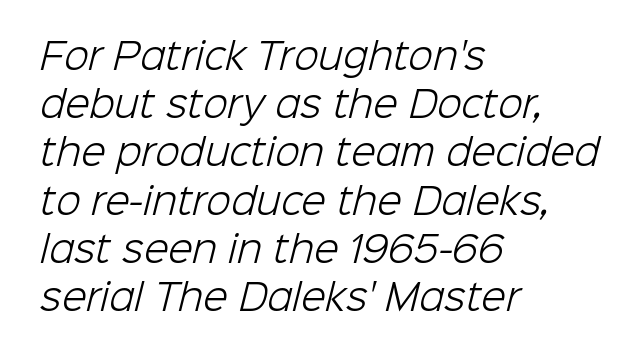
The typeface has the unassuming heft of standard copy or less. The area under the type is left untouched. The designer went with a sans here, leaving each stem footless. Students, note that the glyphs here touch the page at normal intervals. You could not count columns in this text — the font is proportionally spaced.
